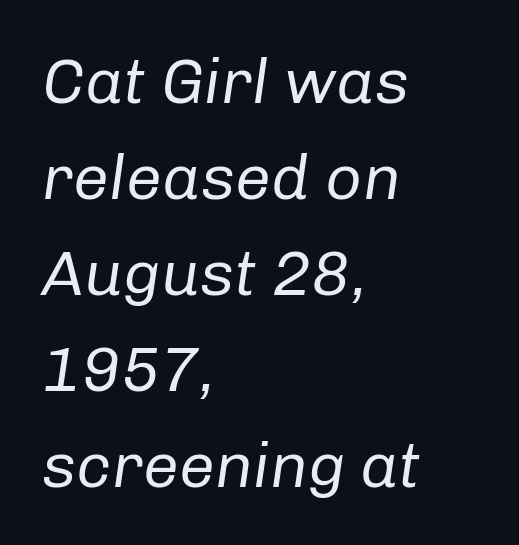
{"italic": "yes", "lean": "right", "slant_degrees": 8, "bold": "no", "weight": "regular", "width": "normal", "stroke_contrast": "low", "x_height": "medium", "monospaced": "no", "underline": "no", "align": "left", "line_spacing": "normal", "line_spacing_ratio": 1.5, "letter_spacing": "normal", "letter_spacing_em": 0.0, "glyph_px": 64}
